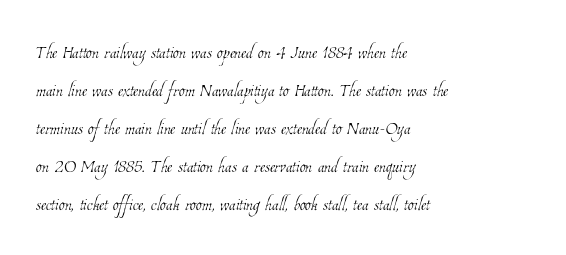
Q: Is the text bold? A: No.
Q: Is the text underlined? A: No.
Q: How is the paragraph aligned? A: Left-aligned.
Q: Is the spacing between letters normal or unusually wide? A: Normal.
Q: Is the spacing between lines tight, normal or loose? A: Normal.
